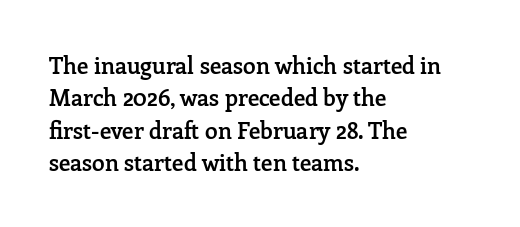
Compared with typical body copy, the letter spacing here is the same. The ragged edge is on the right, which tells us the setting is flush left. The line-height multiplier appears to be the usual default. Is the type bold? Partly — it's a semibold, heavier than regular but not fully bold. Style check: upright.
